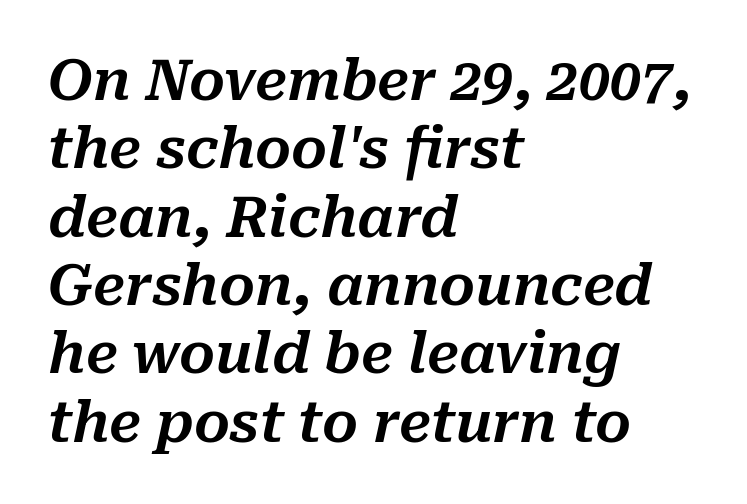
Q: Is the text italic (slanted)? A: Yes, it leans right by about 10 degrees.
Q: Is the text underlined? A: No.
Q: How is the paragraph aligned? A: Left-aligned.
Q: Is the spacing between letters normal or unusually wide? A: Normal.
Q: Width (condensed, normal, or wide)? A: Normal.
Q: Stroke contrast? A: Medium.
Q: x-height? A: Medium.
Q: Monospaced? A: No.
